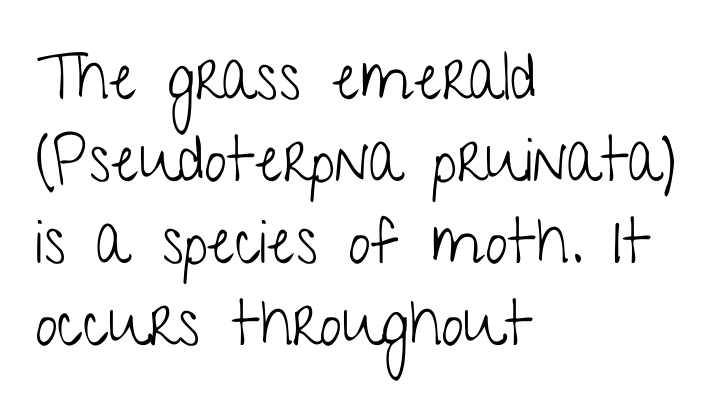
Q: Is the text bold? A: No.
Q: Is the text italic (slanted)? A: No, it is upright.
Q: Is the typeface a serif or a sans-serif typeface? A: Sans-serif.
Q: Is the text underlined? A: No.
Q: How is the paragraph aligned? A: Left-aligned.
Q: Is the spacing between letters normal or unusually wide? A: Normal.
Q: Is the spacing between lines tight, normal or loose? A: Normal.
Q: Width (condensed, normal, or wide)? A: Condensed.
Q: Stroke contrast? A: Low.
Q: x-height? A: Medium.
Q: Monospaced? A: No.
